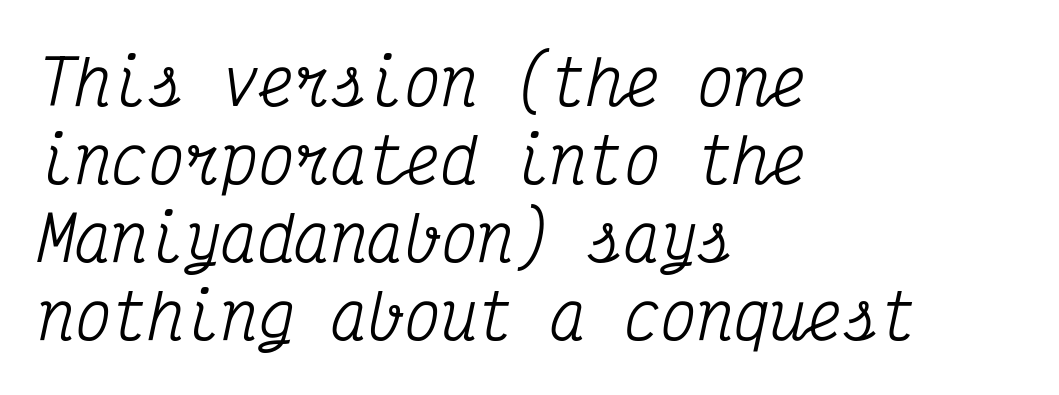
Q: Is the text italic (slanted)? A: Yes, it leans right by about 12 degrees.
Q: Is the typeface a serif or a sans-serif typeface? A: Serif.
Q: Is the text underlined? A: No.
Q: How is the paragraph aligned? A: Left-aligned.
Q: Is the spacing between letters normal or unusually wide? A: Normal.
Q: Is the spacing between lines tight, normal or loose? A: Normal.
Q: Width (condensed, normal, or wide)? A: Condensed.
Q: Stroke contrast? A: Medium.
Q: x-height? A: Medium.
Q: Monospaced? A: Yes.
